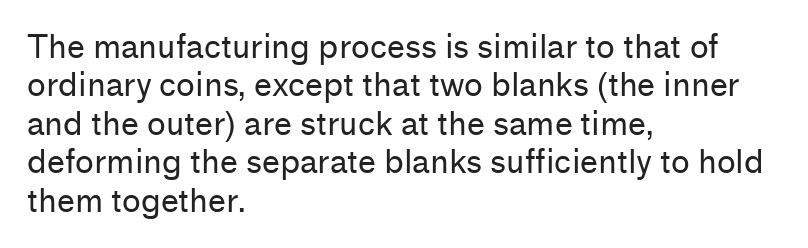
Q: Is the text bold? A: No.
Q: Is the text italic (slanted)? A: No, it is upright.
Q: Is the typeface a serif or a sans-serif typeface? A: Sans-serif.
Q: Is the text underlined? A: No.
Q: How is the paragraph aligned? A: Left-aligned.
Q: Is the spacing between letters normal or unusually wide? A: Normal.
Q: Width (condensed, normal, or wide)? A: Normal.
Q: Stroke contrast? A: Low.
Q: x-height? A: Medium.
Q: Monospaced? A: No.
